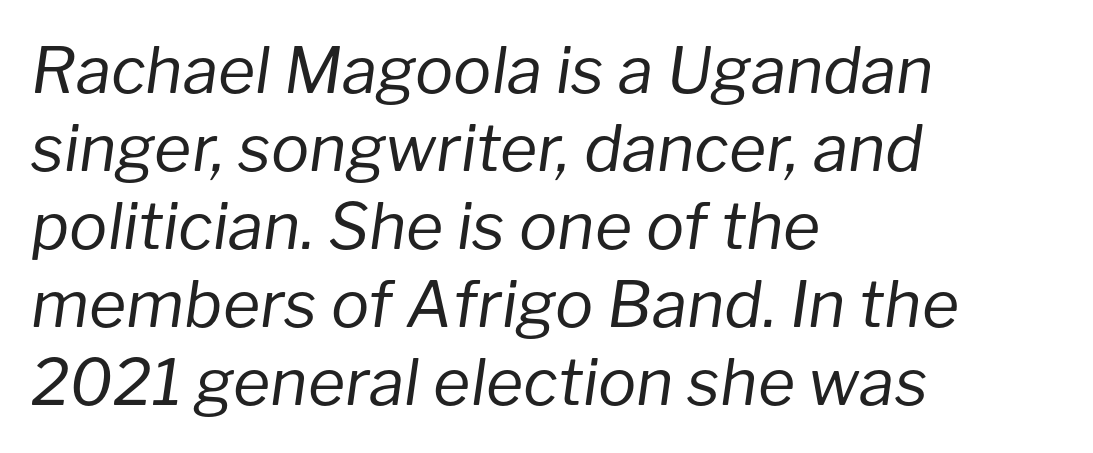
{"italic": "yes", "lean": "right", "slant_degrees": 8, "bold": "no", "weight": "regular", "width": "normal", "stroke_contrast": "low", "x_height": "medium", "monospaced": "no", "underline": "no", "align": "left", "line_spacing_ratio": 1.22, "letter_spacing": "normal", "letter_spacing_em": 0.0, "glyph_px": 64}
